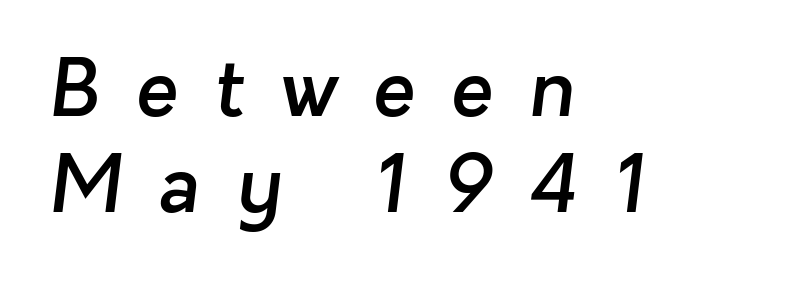
The compositor pushed each line to the left boundary. Observe the wide spacing: letters keep a clear distance from each other. The face used here is proportionally spaced, like ordinary book or web type. The specimen omits any rule beneath the text block's lines.
